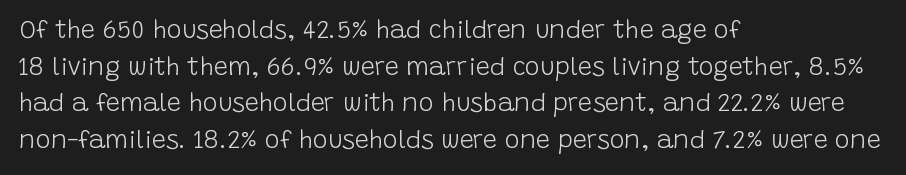
Q: Is the text bold? A: No.
Q: Is the text italic (slanted)? A: No, it is upright.
Q: Is the text underlined? A: No.
Q: How is the paragraph aligned? A: Left-aligned.
Q: Is the spacing between letters normal or unusually wide? A: Normal.
Q: Is the spacing between lines tight, normal or loose? A: Normal.
